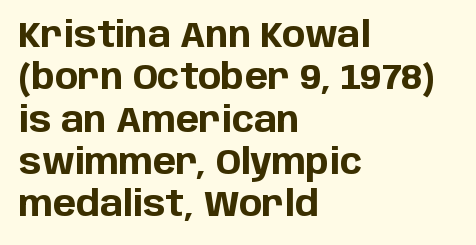
Emphasis by weight is at full strength: bold. There is no visible air inserted between adjacent glyphs. The face used here is a sans, in the tradition of grotesques and geometrics. Style check: upright.
